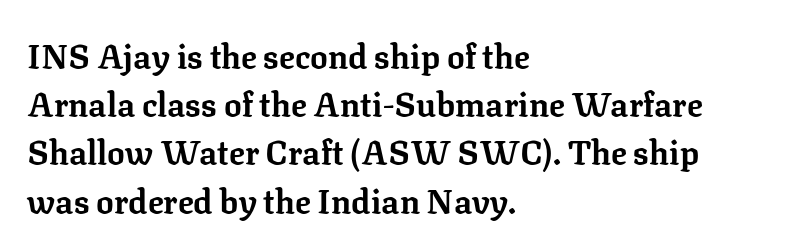
Characters follow at the spacing the type designer built in. The rendering uses natural spacing where letterforms have individual widths. Vertically, the passage feels balanced, rows spaced as you'd expect. The face used here is seriffed, in the tradition of book romans. Check under the words: just untouched page. The paragraph has a hard left edge and a soft right edge.
